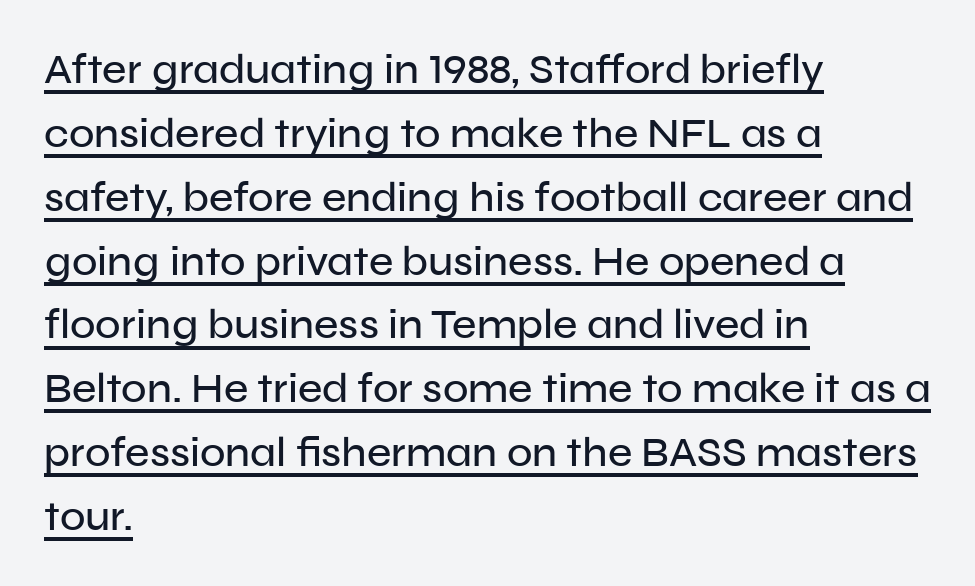
Compared with a centered layout, this one pins lines to the left instead. Students, note that the glyphs here touch the page at normal intervals. The rows are spaced the way most documents space them. Beneath each row of characters lies a ruled line. Ordinary non-slanted type is in use.
